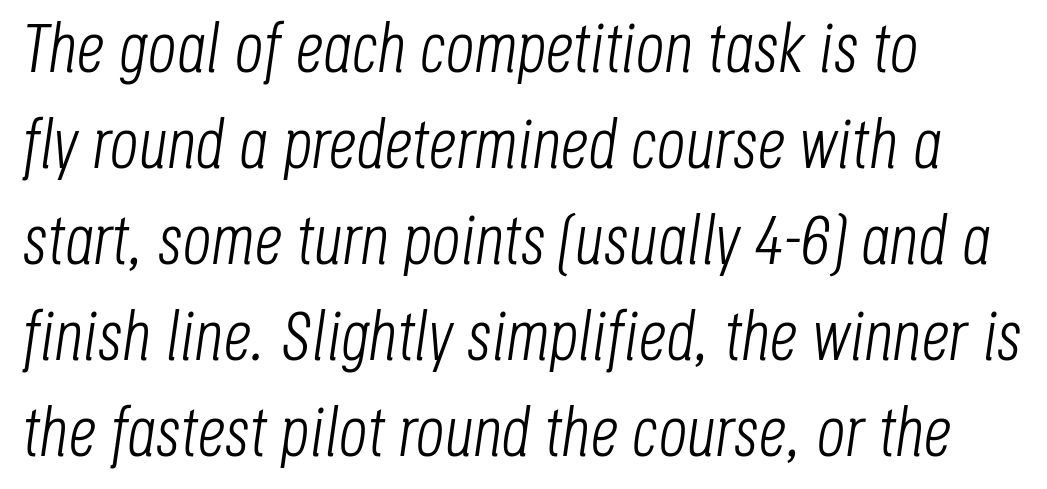
The passage shown is not underscored anywhere. The vertical gap from one line to the next is medium. Italic: yes, the glyphs are oblique. The rendering uses natural spacing where letterforms have individual widths.
